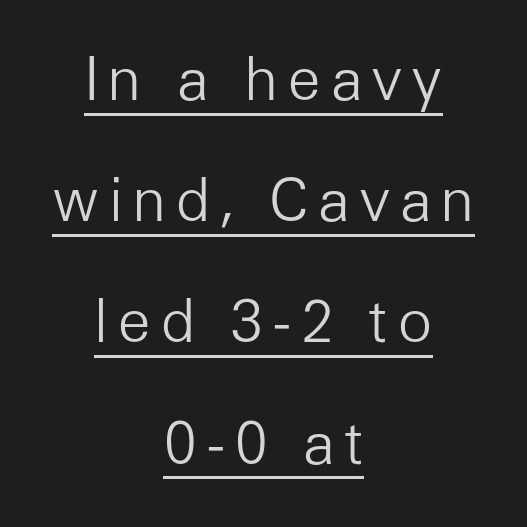
Q: Is the text bold? A: No.
Q: Is the text italic (slanted)? A: No, it is upright.
Q: Is the typeface a serif or a sans-serif typeface? A: Sans-serif.
Q: Is the text underlined? A: Yes.
Q: How is the paragraph aligned? A: Centered.
Q: Is the spacing between lines tight, normal or loose? A: Loose.
Q: Width (condensed, normal, or wide)? A: Normal.
Q: Stroke contrast? A: Low.
Q: x-height? A: Medium.
Q: Monospaced? A: No.
